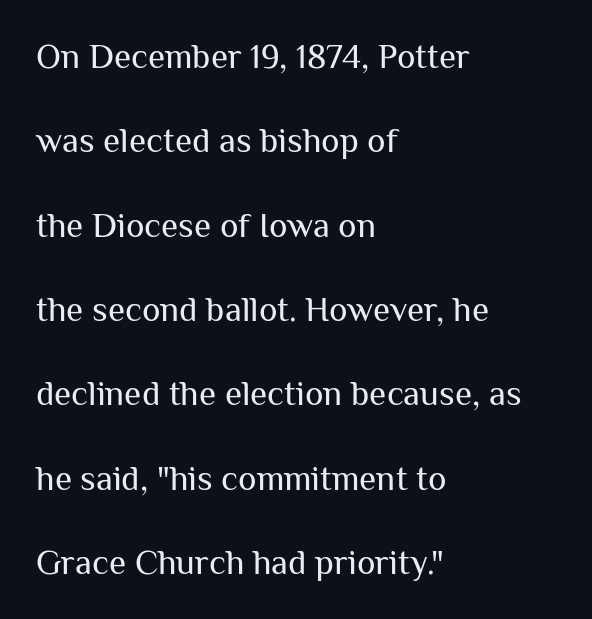
{"serif": "no", "italic": "no", "bold": "no", "weight": "regular", "width": "normal", "stroke_contrast": "medium", "x_height": "medium", "monospaced": "no", "underline": "no", "align": "left", "line_spacing": "loose", "line_spacing_ratio": 2.41, "letter_spacing": "normal", "letter_spacing_em": 0.0, "glyph_px": 35}
